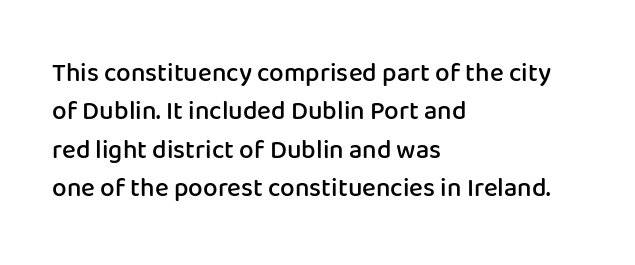
{"italic": "no", "bold": "semi", "underline": "no", "align": "left", "line_spacing": "normal", "line_spacing_ratio": 1.48, "letter_spacing": "normal", "letter_spacing_em": 0.0, "glyph_px": 26}
